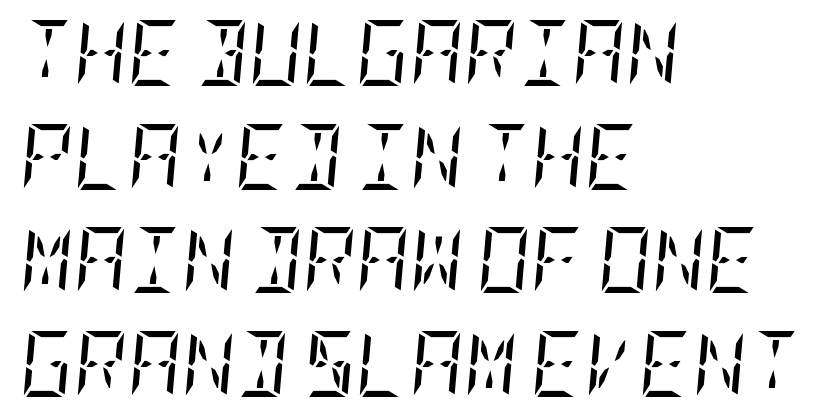
Q: Is the text bold? A: No.
Q: Is the text italic (slanted)? A: Yes, it leans right by about 5 degrees.
Q: Is the typeface a serif or a sans-serif typeface? A: Serif.
Q: Is the text underlined? A: No.
Q: How is the paragraph aligned? A: Left-aligned.
Q: Is the spacing between letters normal or unusually wide? A: Normal.
Q: Is the spacing between lines tight, normal or loose? A: Normal.
Q: Width (condensed, normal, or wide)? A: Condensed.
Q: Stroke contrast? A: Low.
Q: x-height? A: Large.
